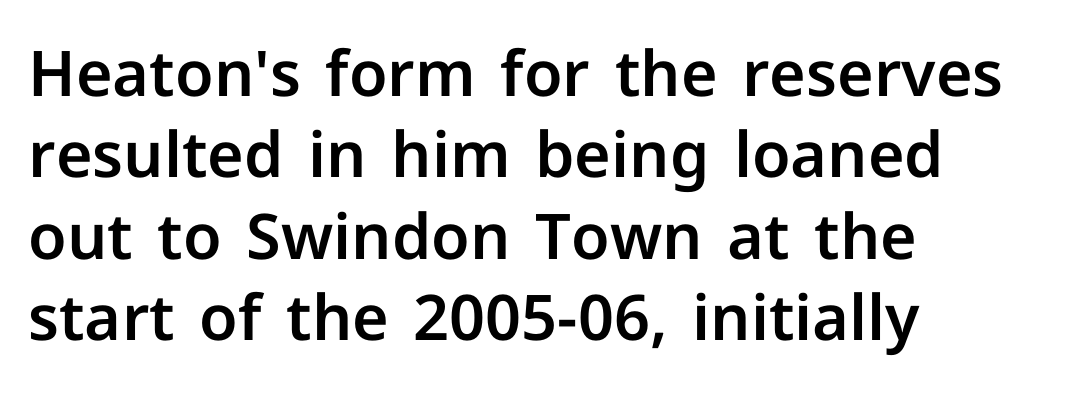
{"serif": "no", "italic": "no", "width": "normal", "stroke_contrast": "low", "x_height": "medium", "monospaced": "no", "underline": "no", "align": "left", "line_spacing": "normal", "line_spacing_ratio": 1.29, "letter_spacing": "normal", "letter_spacing_em": 0.0, "glyph_px": 63}
